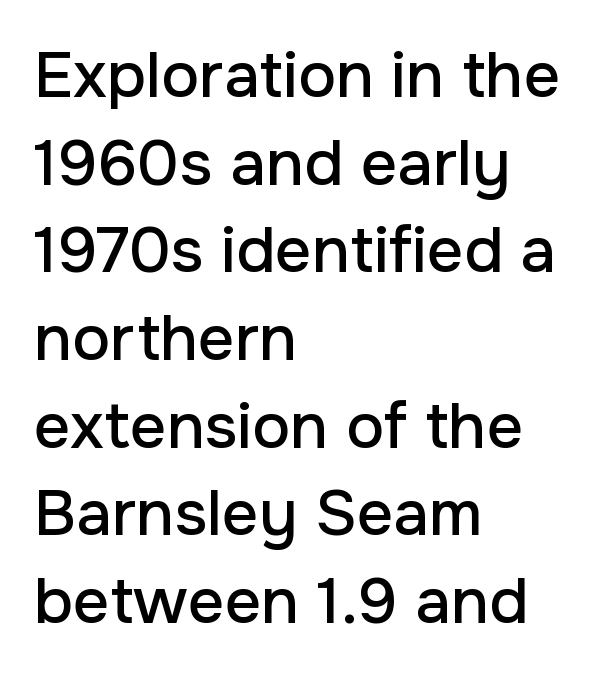
Q: Is the text italic (slanted)? A: No, it is upright.
Q: Is the typeface a serif or a sans-serif typeface? A: Sans-serif.
Q: Is the text underlined? A: No.
Q: How is the paragraph aligned? A: Left-aligned.
Q: Is the spacing between letters normal or unusually wide? A: Normal.
Q: Is the spacing between lines tight, normal or loose? A: Normal.
Q: Width (condensed, normal, or wide)? A: Normal.
Q: Stroke contrast? A: Low.
Q: x-height? A: Medium.
Q: Monospaced? A: No.
